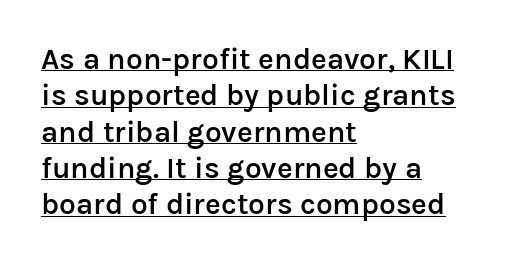
{"serif": "no", "italic": "no", "bold": "semi", "weight": "semibold", "width": "normal", "stroke_contrast": "low", "x_height": "medium", "monospaced": "no", "underline": "yes", "align": "left", "line_spacing_ratio": 1.21, "letter_spacing": "normal", "letter_spacing_em": 0.0, "glyph_px": 30}
